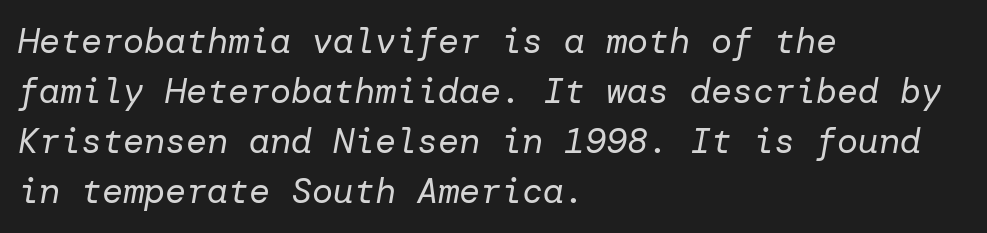
Italic? Definitely — the glyphs are oblique. The strokes are not fattened; the text isn't bold. This rendering uses left alignment, leaving the right contour irregular. The block of text has a typical density, with ordinary space between rows.
